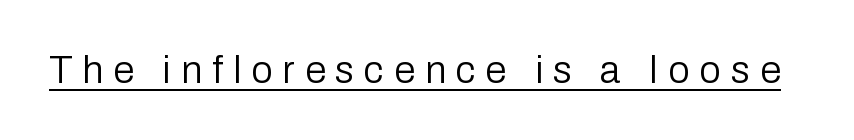
Q: Is the text bold? A: No.
Q: Is the text italic (slanted)? A: No, it is upright.
Q: Is the typeface a serif or a sans-serif typeface? A: Sans-serif.
Q: Is the text underlined? A: Yes.
Q: Is the spacing between letters normal or unusually wide? A: Unusually wide.
Q: Width (condensed, normal, or wide)? A: Normal.
Q: Stroke contrast? A: Low.
Q: x-height? A: Medium.
Q: Monospaced? A: No.
